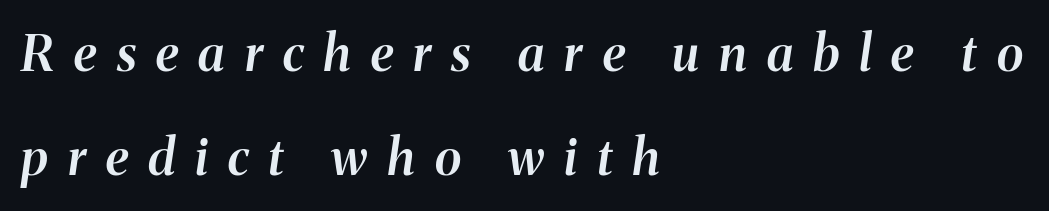
{"italic": "yes", "lean": "right", "slant_degrees": 8, "bold": "semi", "weight": "semibold", "width": "normal", "stroke_contrast": "medium", "x_height": "medium", "monospaced": "no", "underline": "no", "align": "left", "line_spacing": "loose", "line_spacing_ratio": 2.09, "letter_spacing": "wide", "letter_spacing_em": 0.4, "glyph_px": 50}
